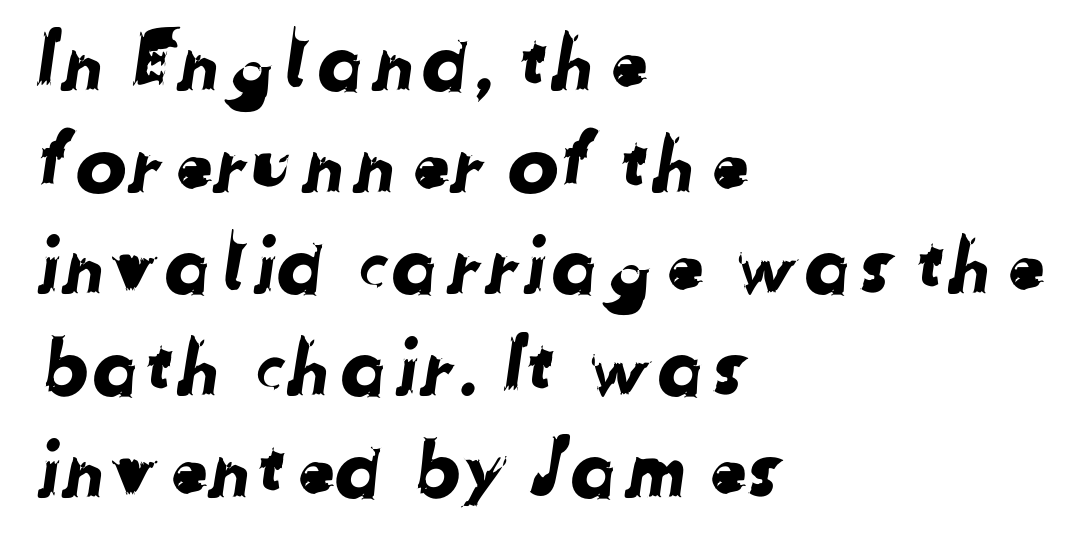
Q: Is the typeface a serif or a sans-serif typeface? A: Sans-serif.
Q: Is the text underlined? A: No.
Q: How is the paragraph aligned? A: Left-aligned.
Q: Is the spacing between letters normal or unusually wide? A: Normal.
Q: Is the spacing between lines tight, normal or loose? A: Normal.
Q: Width (condensed, normal, or wide)? A: Normal.
Q: Stroke contrast? A: Low.
Q: x-height? A: Medium.
Q: Monospaced? A: No.
